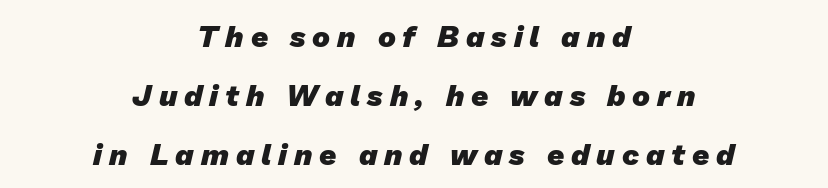
The rendering shows plain stroke endings on the letterforms — a sans-serif design. Does the copy run flush right? No — it is centered line by line. Underline: absent. A typesetter would call this proportional, since set widths differ per character. Students, observe: this is what heavily led, spacious text looks like.
